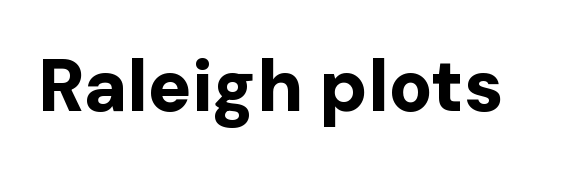
{"serif": "no", "italic": "no", "bold": "yes", "weight": "bold", "width": "normal", "stroke_contrast": "low", "x_height": "medium", "monospaced": "no", "underline": "no", "letter_spacing": "normal", "letter_spacing_em": 0.0, "glyph_px": 73}
